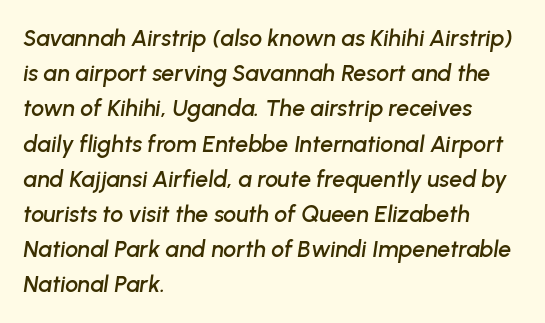
{"italic": "yes", "lean": "right", "slant_degrees": 8, "underline": "no", "align": "left", "line_spacing": "normal", "line_spacing_ratio": 1.53, "letter_spacing": "normal", "letter_spacing_em": 0.0, "glyph_px": 23}
